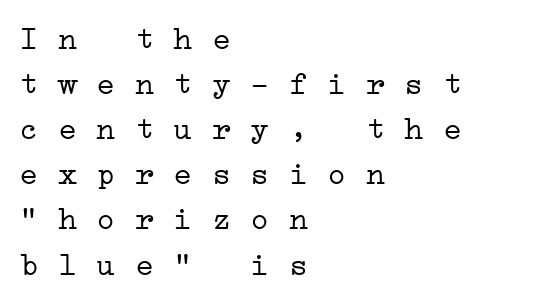
Q: Is the text bold? A: No.
Q: Is the typeface a serif or a sans-serif typeface? A: Serif.
Q: Is the text underlined? A: No.
Q: How is the paragraph aligned? A: Left-aligned.
Q: Is the spacing between letters normal or unusually wide? A: Normal.
Q: Is the spacing between lines tight, normal or loose? A: Normal.
Q: Width (condensed, normal, or wide)? A: Wide.
Q: Stroke contrast? A: Low.
Q: x-height? A: Medium.
Q: Monospaced? A: Yes.
